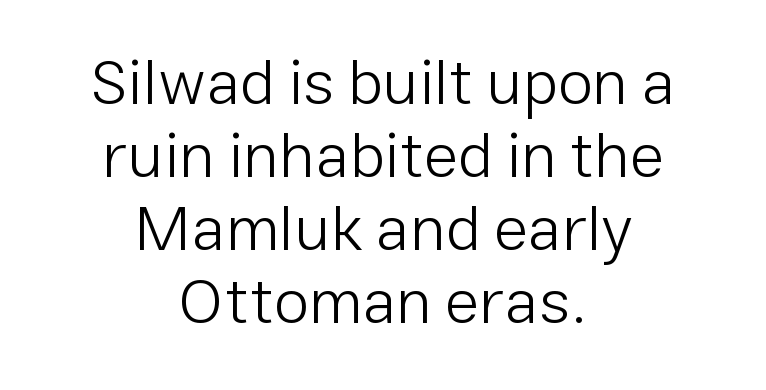
The passage shown has conventional tracking throughout. Underlining? Definitely not there. A typesetter would call this proportional, since set widths differ per character. The lines in this sample share a center point and differ in where they start and stop. Whoever set this chose condensed vertical rhythm over breathing room. Vertical stems look standard width or narrower in stroke.
